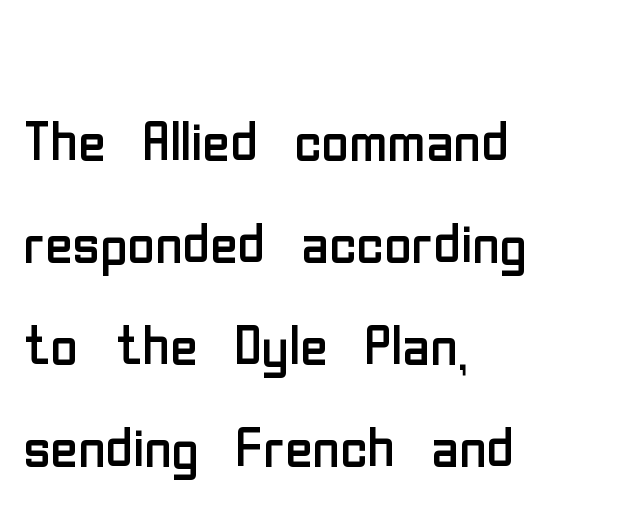
Here the designer chose a conventional face with non-uniform glyph widths. Visually the block forms a straight wall on the left and a jagged coastline on the right. If you measured baseline to baseline, you'd find a middling distance. The space directly below the letters is spotless. Bold? No — there's no thickening of the strokes.
